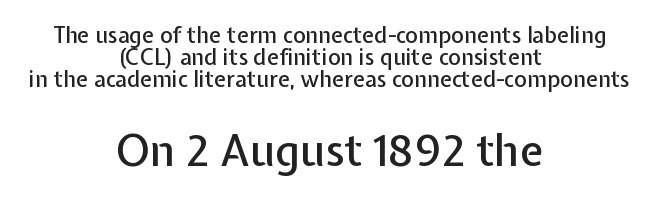
Words float on clear page, feet unadorned. Small over large — that's the arrangement of the two blocks here. Centered paragraph, ragged on both sides. Characters follow at the spacing the type designer built in.
